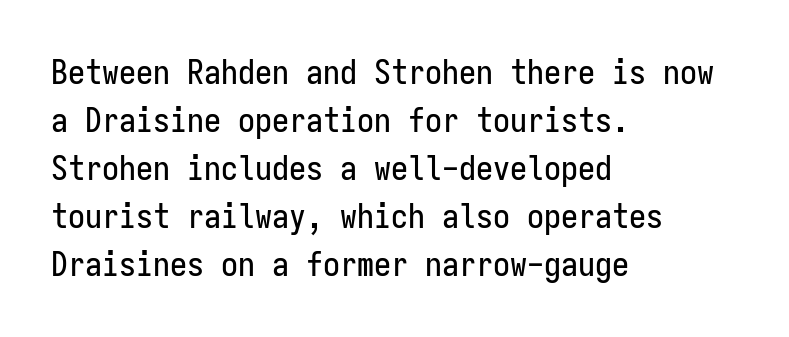
The image shows 34 px condensed sans-serif type, upright, monospaced; set left-aligned, normal line spacing (1.41x), normal letter spacing, not underlined; low stroke contrast and a medium x-height.
